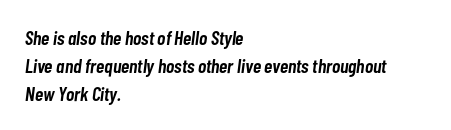
{"italic": "yes", "lean": "right", "slant_degrees": 7, "bold": "semi", "underline": "no", "align": "left", "line_spacing": "normal", "line_spacing_ratio": 1.39, "letter_spacing": "normal", "letter_spacing_em": 0.0, "glyph_px": 20}
